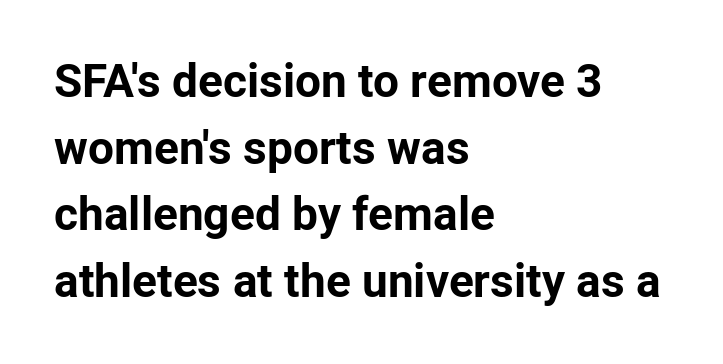
What's the leading like? Ordinary, nothing unusual. You can tell it's not italic because the verticals are truly vertical. Teacher's note: observe the even left margin — that is flush-left alignment. A bare baseline throughout the passage. Notice how thick the strokes are: this is what a full bold looks like.
